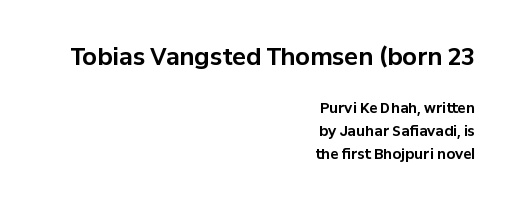
{"italic": "no", "bold": "yes", "underline": "no", "align": "right", "line_spacing": "normal", "line_spacing_ratio": 1.66, "letter_spacing": "normal", "letter_spacing_em": 0.0, "larger_block": "first", "size_ratio": 1.64, "glyph_px": 23}
